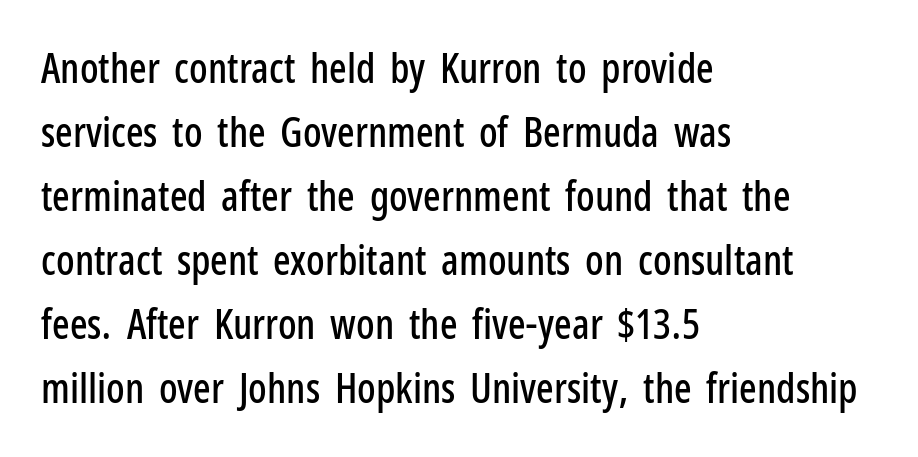
Q: Is the text italic (slanted)? A: No, it is upright.
Q: Is the typeface a serif or a sans-serif typeface? A: Sans-serif.
Q: Is the text underlined? A: No.
Q: How is the paragraph aligned? A: Left-aligned.
Q: Is the spacing between letters normal or unusually wide? A: Normal.
Q: Is the spacing between lines tight, normal or loose? A: Normal.
Q: Width (condensed, normal, or wide)? A: Condensed.
Q: Stroke contrast? A: Low.
Q: x-height? A: Medium.
Q: Monospaced? A: No.
